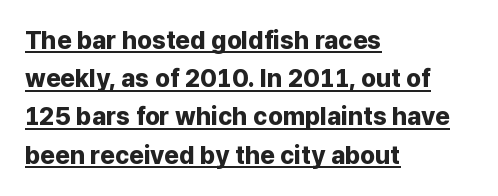
Is the block centered? No — it sits flush against the left margin. A full-strength bold gives these letters their thick strokes. A baseline rule has been typeset under these characters. Tracking here is standard; glyphs follow each other at the usual distance. This block has exactly the height ordinary leading produces.
